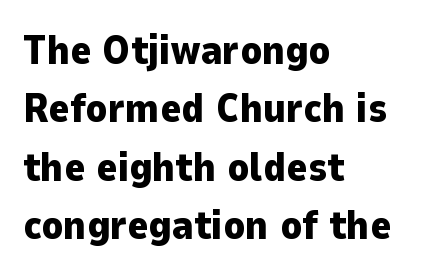
{"serif": "no", "italic": "no", "bold": "yes", "weight": "heavy", "width": "normal", "stroke_contrast": "low", "x_height": "medium", "monospaced": "no", "underline": "no", "align": "left", "line_spacing": "normal", "line_spacing_ratio": 1.46, "letter_spacing": "normal", "letter_spacing_em": 0.0, "glyph_px": 40}
